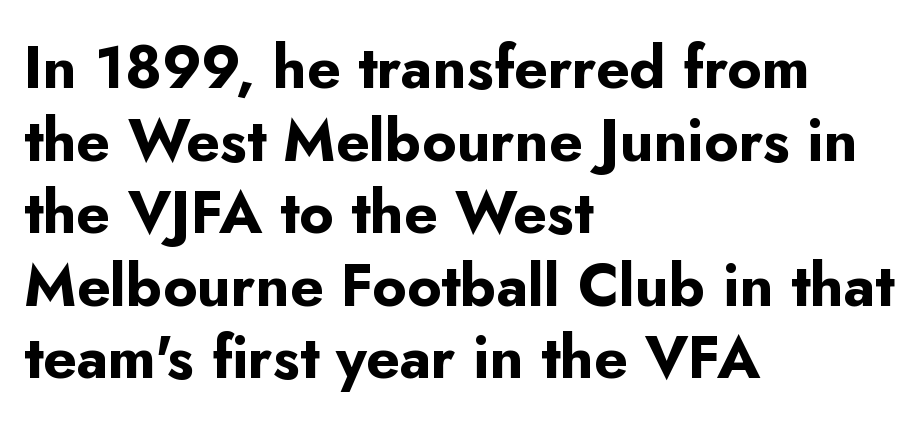
{"serif": "no", "italic": "no", "bold": "yes", "weight": "bold", "width": "normal", "stroke_contrast": "low", "x_height": "small", "monospaced": "no", "underline": "no", "align": "left", "line_spacing_ratio": 1.23, "letter_spacing": "normal", "letter_spacing_em": 0.0, "glyph_px": 59}
